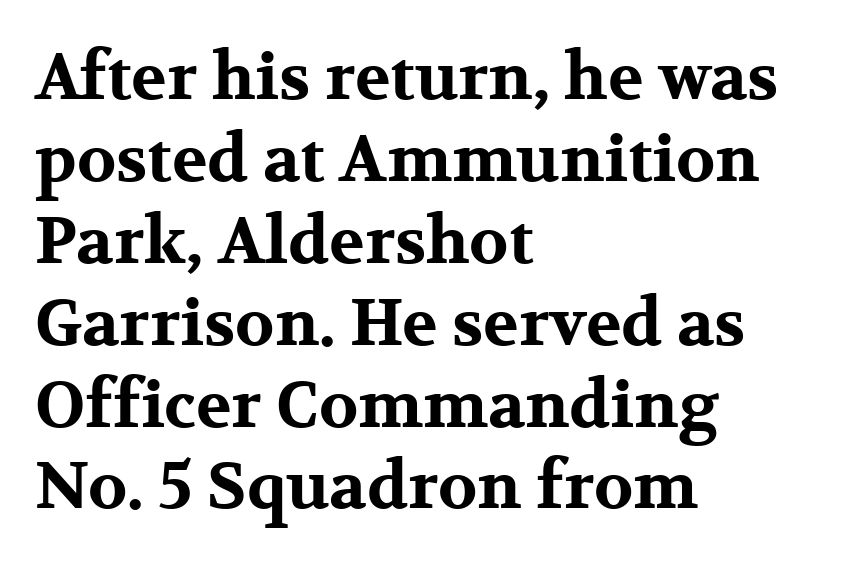
Any mark beneath the type? The region is blank. This sample uses an upright cut, with every glyph sitting square on the baseline. Short note: letters normally spaced. Each letter keeps its own natural width here, so spacing adapts to shape.
